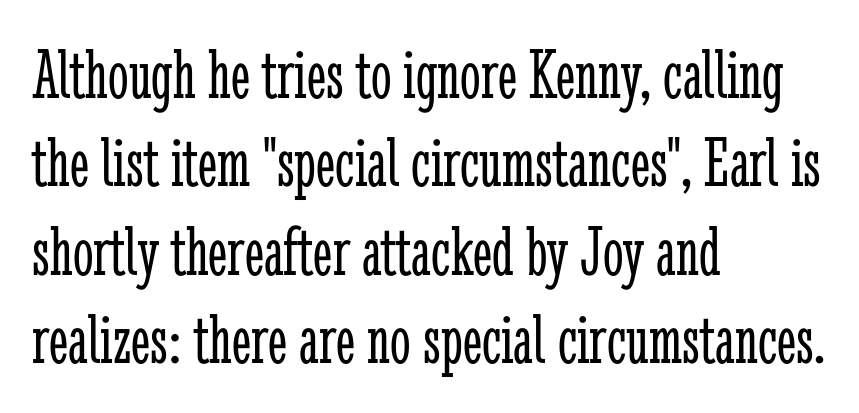
{"serif": "yes", "italic": "no", "bold": "no", "weight": "light", "width": "condensed", "stroke_contrast": "low", "x_height": "medium", "monospaced": "no", "underline": "no", "align": "left", "line_spacing_ratio": 1.21, "letter_spacing": "normal", "letter_spacing_em": 0.0, "glyph_px": 73}
